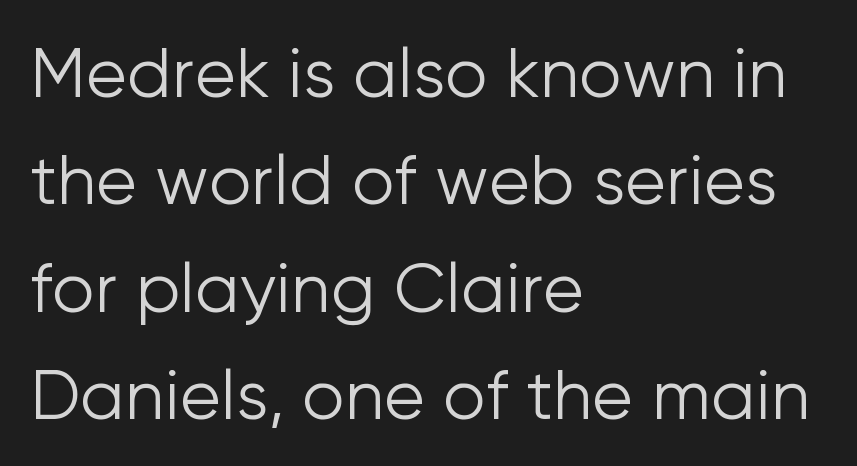
Q: Is the text bold? A: No.
Q: Is the text italic (slanted)? A: No, it is upright.
Q: Is the typeface a serif or a sans-serif typeface? A: Sans-serif.
Q: Is the text underlined? A: No.
Q: How is the paragraph aligned? A: Left-aligned.
Q: Is the spacing between letters normal or unusually wide? A: Normal.
Q: Is the spacing between lines tight, normal or loose? A: Normal.
Q: Width (condensed, normal, or wide)? A: Normal.
Q: Stroke contrast? A: Low.
Q: x-height? A: Medium.
Q: Monospaced? A: No.
